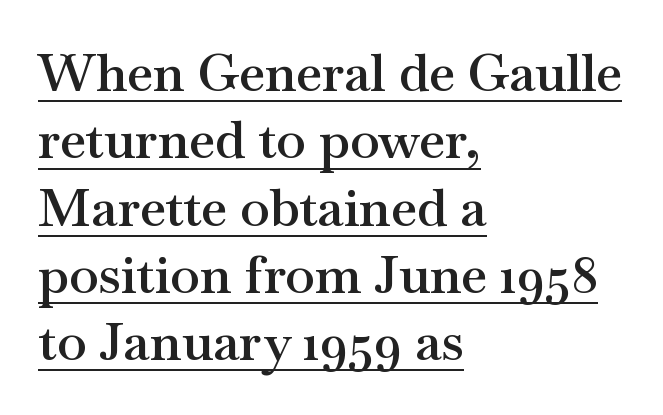
If you drew a line through each stem, it would be perfectly vertical. A typographer would call this underscored text. Regarding leading, the lines here are spaced in the standard way. Spacing verdict: proportional, widths tailored to each character.
